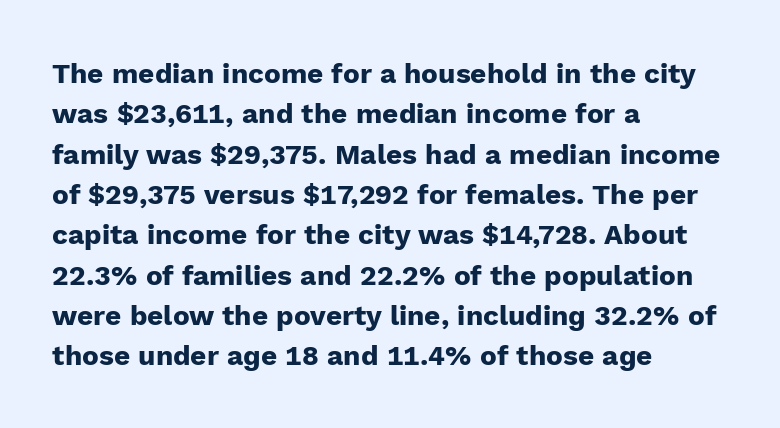
Q: Is the text bold? A: Yes.
Q: Is the text italic (slanted)? A: No, it is upright.
Q: Is the typeface a serif or a sans-serif typeface? A: Sans-serif.
Q: Is the text underlined? A: No.
Q: How is the paragraph aligned? A: Left-aligned.
Q: Is the spacing between letters normal or unusually wide? A: Normal.
Q: Is the spacing between lines tight, normal or loose? A: Normal.
Q: Width (condensed, normal, or wide)? A: Normal.
Q: Stroke contrast? A: Low.
Q: x-height? A: Medium.
Q: Monospaced? A: No.
